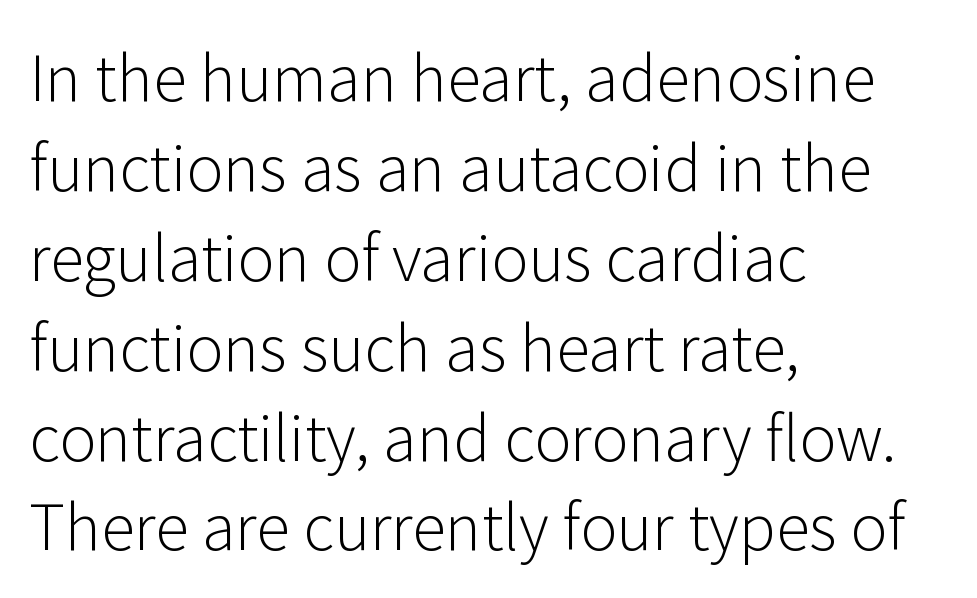
Q: Is the text bold? A: No.
Q: Is the text italic (slanted)? A: No, it is upright.
Q: Is the typeface a serif or a sans-serif typeface? A: Sans-serif.
Q: Is the text underlined? A: No.
Q: How is the paragraph aligned? A: Left-aligned.
Q: Is the spacing between letters normal or unusually wide? A: Normal.
Q: Is the spacing between lines tight, normal or loose? A: Normal.
Q: Width (condensed, normal, or wide)? A: Normal.
Q: Stroke contrast? A: Low.
Q: x-height? A: Medium.
Q: Monospaced? A: No.
